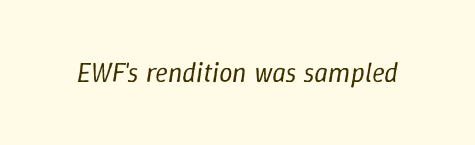
{"italic": "yes", "lean": "right", "slant_degrees": 9, "bold": "no", "underline": "no", "letter_spacing": "normal", "letter_spacing_em": 0.0, "glyph_px": 27}
